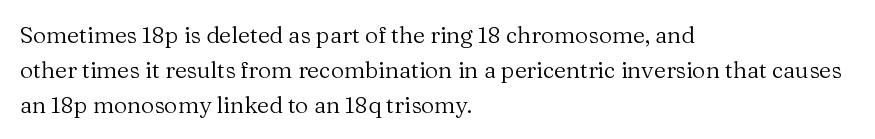
Q: Is the text bold? A: No.
Q: Is the text italic (slanted)? A: No, it is upright.
Q: Is the text underlined? A: No.
Q: How is the paragraph aligned? A: Left-aligned.
Q: Is the spacing between letters normal or unusually wide? A: Normal.
Q: Is the spacing between lines tight, normal or loose? A: Normal.
